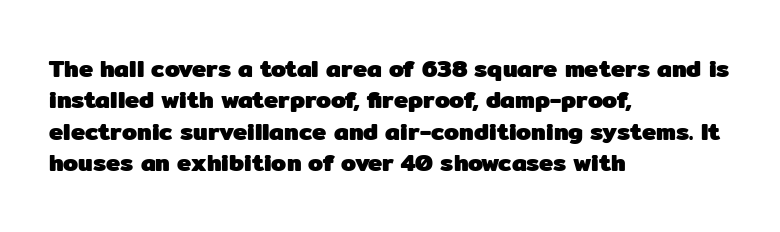
{"italic": "no", "bold": "yes", "underline": "no", "align": "left", "line_spacing": "normal", "line_spacing_ratio": 1.31, "letter_spacing": "normal", "letter_spacing_em": 0.0, "glyph_px": 24}
